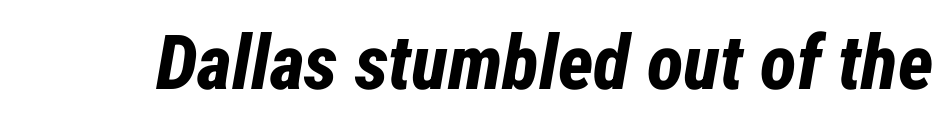
The image shows 76 px bold, condensed type, italic (leaning right); set normal letter spacing, not underlined; low stroke contrast and a medium x-height.
